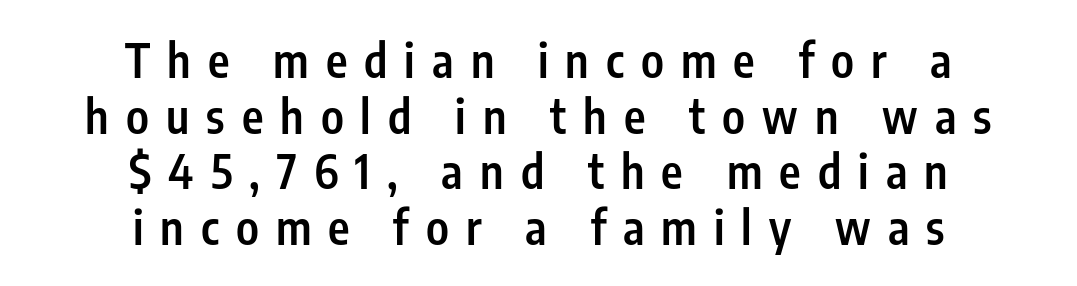
Q: Is the text bold? A: Semi-bold.
Q: Is the text italic (slanted)? A: No, it is upright.
Q: Is the typeface a serif or a sans-serif typeface? A: Sans-serif.
Q: Is the text underlined? A: No.
Q: How is the paragraph aligned? A: Centered.
Q: Is the spacing between letters normal or unusually wide? A: Unusually wide.
Q: Width (condensed, normal, or wide)? A: Condensed.
Q: Stroke contrast? A: Low.
Q: x-height? A: Medium.
Q: Monospaced? A: No.
